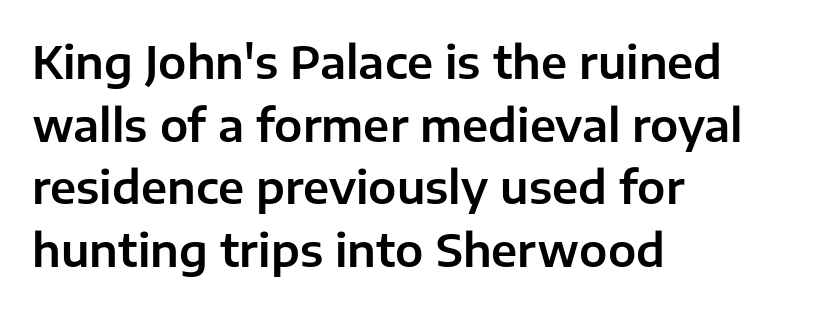
The image shows 45 px sans-serif type, upright; set left-aligned, normal line spacing (1.39x), normal letter spacing, not underlined; low stroke contrast and a medium x-height.
